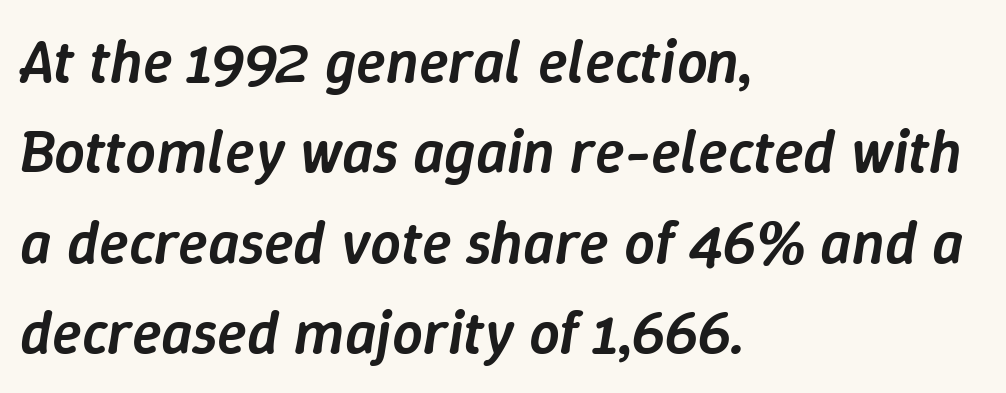
{"italic": "yes", "lean": "right", "slant_degrees": 9, "bold": "semi", "weight": "semibold", "width": "normal", "stroke_contrast": "low", "x_height": "medium", "monospaced": "no", "underline": "no", "align": "left", "line_spacing": "normal", "line_spacing_ratio": 1.48, "letter_spacing": "normal", "letter_spacing_em": 0.0, "glyph_px": 61}
